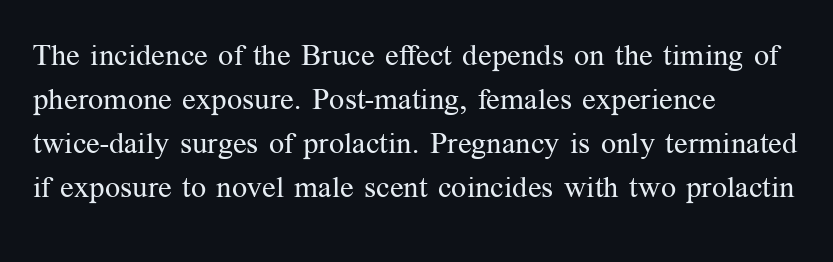
Compared with typical paragraphs, the rows here are spaced about the same. Honestly, the letter spacing is just normal — you wouldn't notice it. A light-to-regular cut is what we see here. The specimen omits any rule beneath the text block's lines.
